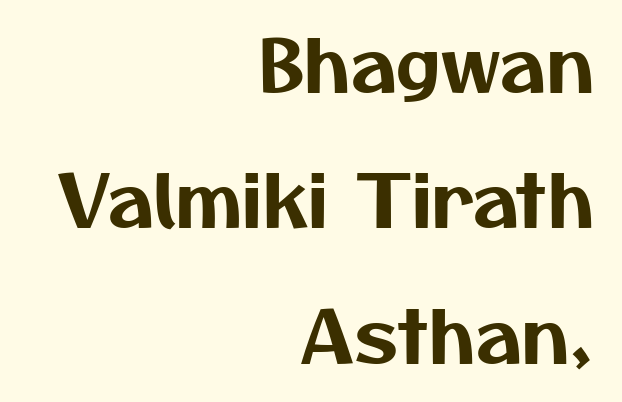
The image shows 72 px sans-serif type; set right-aligned, line spacing 1.88x, normal letter spacing, not underlined; medium stroke contrast and a medium x-height.
